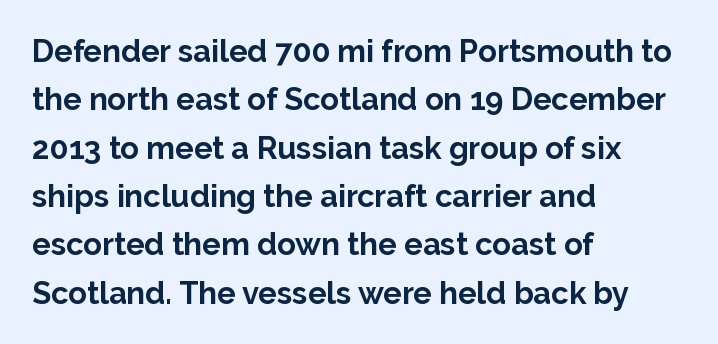
Q: Is the text bold? A: Yes.
Q: Is the text italic (slanted)? A: No, it is upright.
Q: Is the typeface a serif or a sans-serif typeface? A: Sans-serif.
Q: Is the text underlined? A: No.
Q: How is the paragraph aligned? A: Left-aligned.
Q: Is the spacing between letters normal or unusually wide? A: Normal.
Q: Is the spacing between lines tight, normal or loose? A: Normal.
Q: Width (condensed, normal, or wide)? A: Normal.
Q: Stroke contrast? A: Low.
Q: x-height? A: Medium.
Q: Monospaced? A: No.
